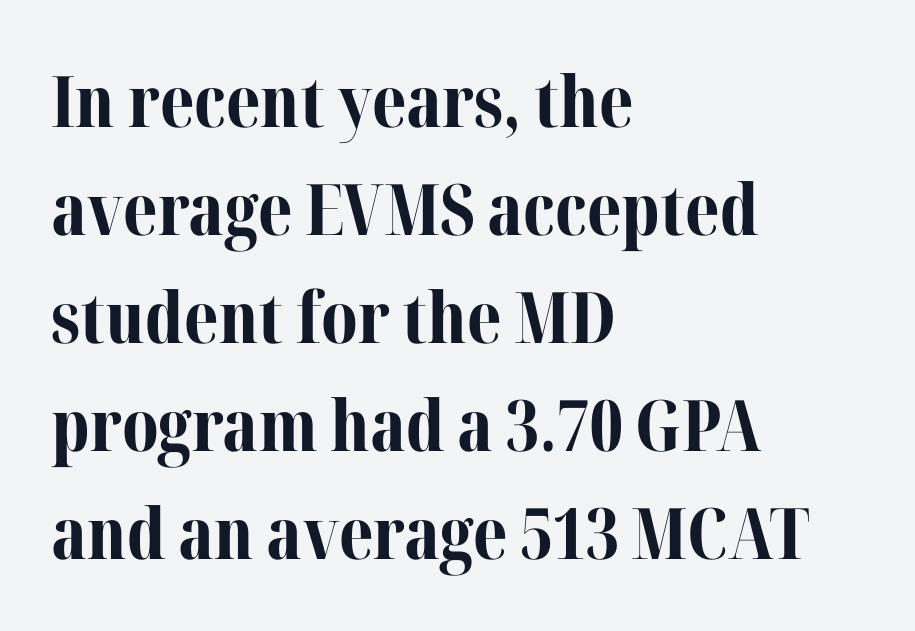
The image shows 71 px bold serif type, upright; set left-aligned, normal line spacing (1.52x), normal letter spacing, not underlined; medium stroke contrast and a medium x-height.
